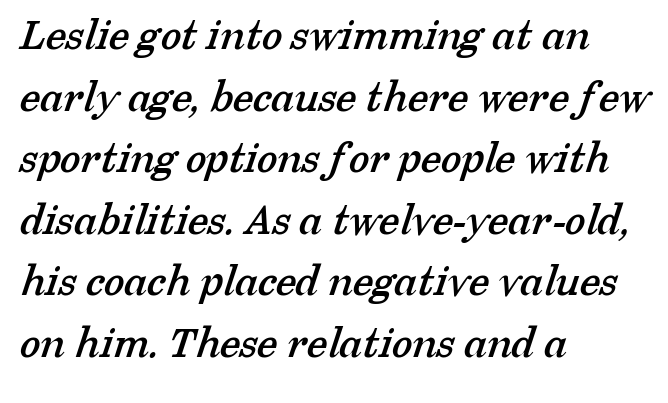
The image shows 47 px serif type; set left-aligned, normal line spacing (1.31x), normal letter spacing, not underlined; low stroke contrast and a medium x-height.
